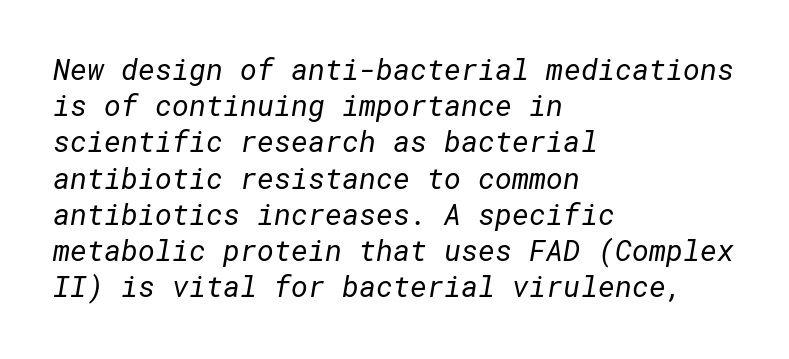
{"serif": "no", "bold": "no", "weight": "regular", "width": "normal", "stroke_contrast": "low", "x_height": "medium", "underline": "no", "align": "left", "line_spacing": "normal", "line_spacing_ratio": 1.25, "letter_spacing": "normal", "letter_spacing_em": 0.0, "glyph_px": 29}
